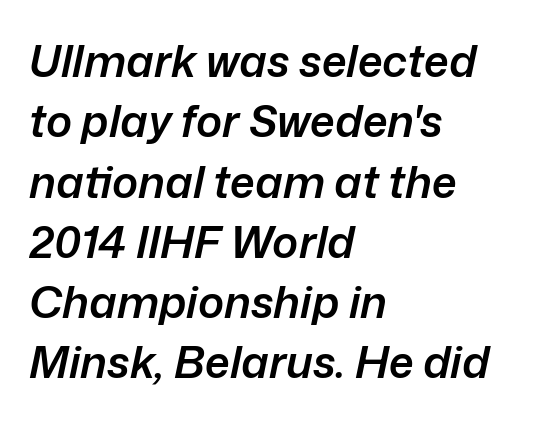
{"italic": "yes", "lean": "right", "slant_degrees": 12, "bold": "semi", "weight": "semibold", "width": "normal", "stroke_contrast": "low", "x_height": "medium", "monospaced": "no", "underline": "no", "align": "left", "line_spacing": "normal", "line_spacing_ratio": 1.37, "letter_spacing": "normal", "letter_spacing_em": 0.0, "glyph_px": 44}
